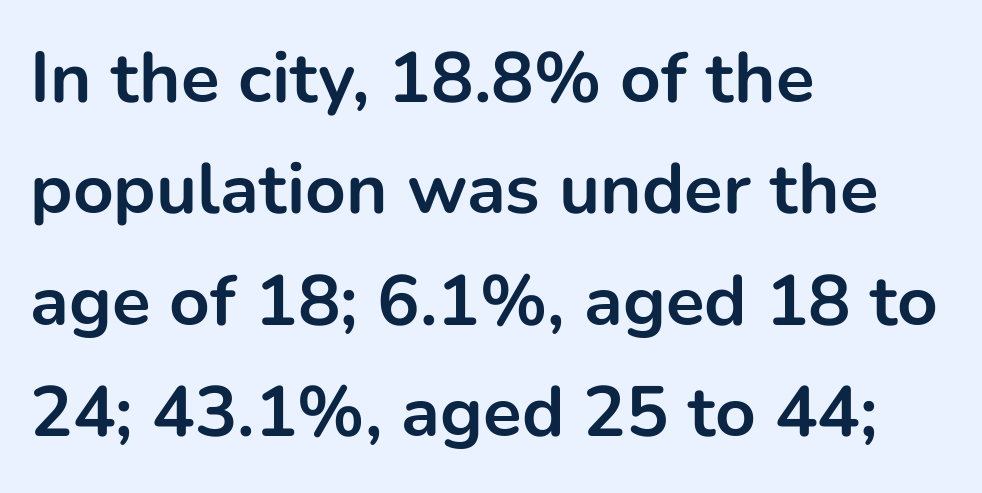
{"serif": "no", "italic": "no", "bold": "yes", "weight": "bold", "width": "normal", "stroke_contrast": "low", "x_height": "medium", "monospaced": "no", "underline": "no", "align": "left", "line_spacing": "normal", "line_spacing_ratio": 1.57, "letter_spacing": "normal", "letter_spacing_em": 0.0, "glyph_px": 71}
